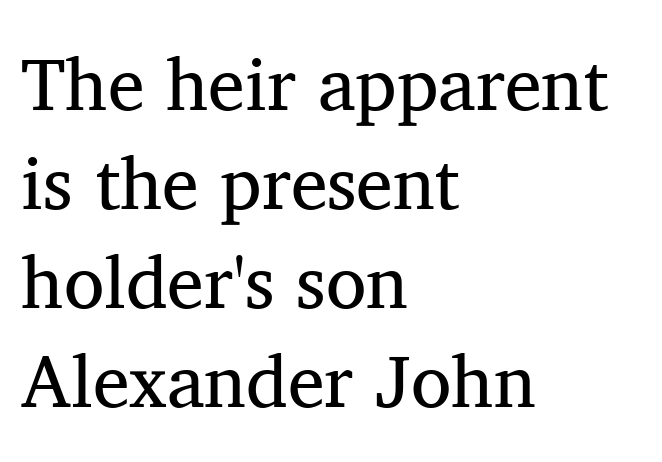
Q: Is the text bold? A: No.
Q: Is the text italic (slanted)? A: No, it is upright.
Q: Is the typeface a serif or a sans-serif typeface? A: Serif.
Q: Is the text underlined? A: No.
Q: How is the paragraph aligned? A: Left-aligned.
Q: Is the spacing between letters normal or unusually wide? A: Normal.
Q: Is the spacing between lines tight, normal or loose? A: Normal.
Q: Width (condensed, normal, or wide)? A: Normal.
Q: Stroke contrast? A: Medium.
Q: x-height? A: Medium.
Q: Monospaced? A: No.
